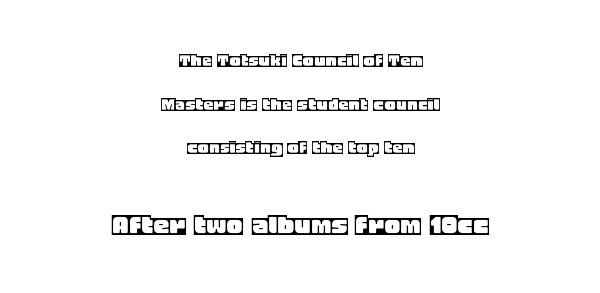
The image shows 32 px text type, upright; set centered, loose line spacing (2.08x), normal letter spacing, not underlined; the second (bottom) block is 1.52x larger; a large x-height.
